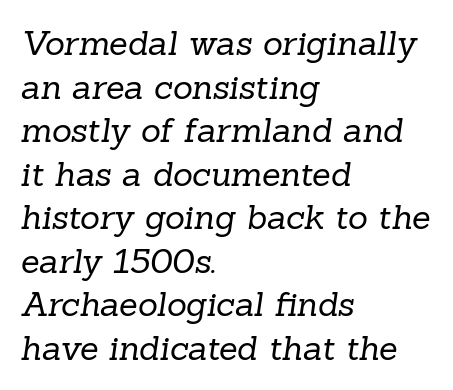
Unmarked baselines from the first word to the last. Students, note that the glyphs here touch the page at normal intervals. Are there feet on the stems? There are — it's a serif. The setting favours the left margin, as ordinary paragraphs usually do. A quiet, ordinary-to-light weight characterises the typeface. The passage shown is typed in a proportional face where columns would drift.
